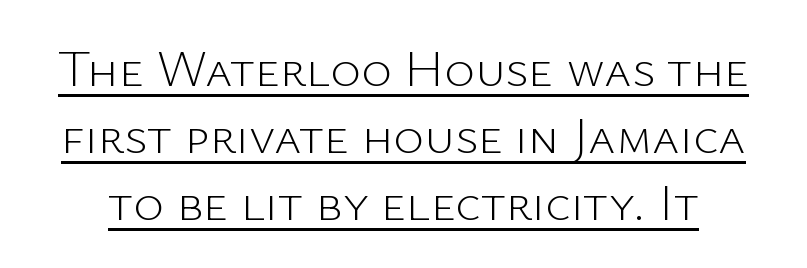
Q: Is the text bold? A: No.
Q: Is the text italic (slanted)? A: No, it is upright.
Q: Is the typeface a serif or a sans-serif typeface? A: Sans-serif.
Q: Is the text underlined? A: Yes.
Q: Is the spacing between letters normal or unusually wide? A: Normal.
Q: Is the spacing between lines tight, normal or loose? A: Normal.
Q: Width (condensed, normal, or wide)? A: Normal.
Q: Stroke contrast? A: Low.
Q: x-height? A: Medium.
Q: Monospaced? A: No.
